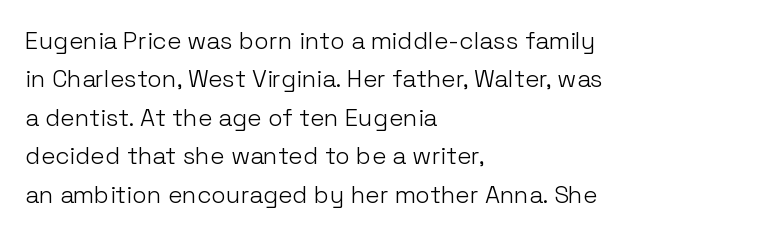
Q: Is the text bold? A: No.
Q: Is the text italic (slanted)? A: No, it is upright.
Q: Is the text underlined? A: No.
Q: How is the paragraph aligned? A: Left-aligned.
Q: Is the spacing between letters normal or unusually wide? A: Normal.
Q: Is the spacing between lines tight, normal or loose? A: Normal.
